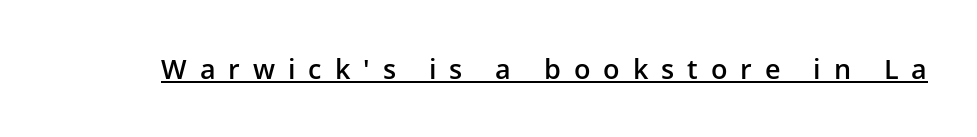
The image shows 27 px text type, upright; set unusually wide letter spacing (+0.48 em), underlined.
